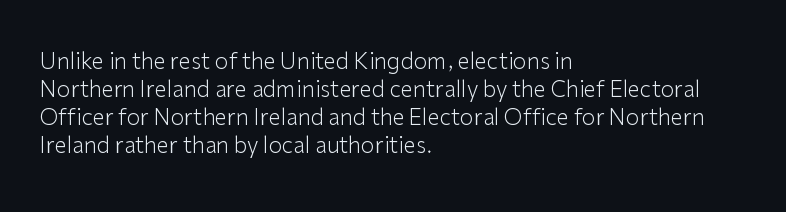
Normally led — the rows are evenly, conventionally spaced. Underlining? Definitely not there. The axis of the letterforms is exactly vertical. The passage is arranged the way most books set body copy — flush left. Default kerning and tracking; the words read as compact shapes.
